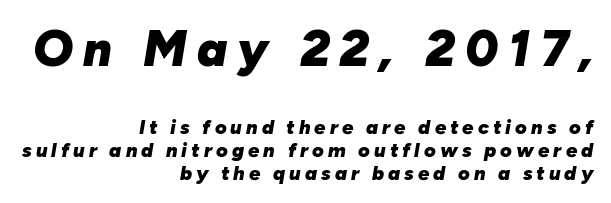
Proportional: the letters do not fall into vertical columns. Reading top to bottom, the characters get smaller at the block break. If you drew a ruler down the right edge, every line would touch it. These words are printed bold, with thick strokes throughout.
